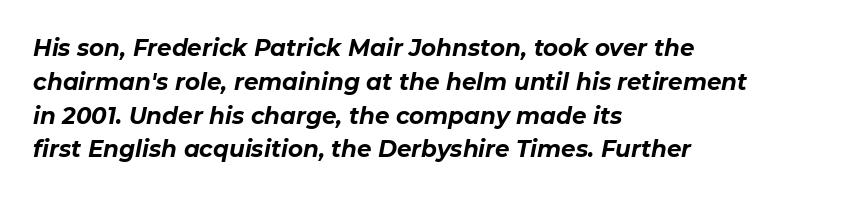
Q: Is the text bold? A: Yes.
Q: Is the text italic (slanted)? A: Yes, it leans right by about 11 degrees.
Q: Is the text underlined? A: No.
Q: How is the paragraph aligned? A: Left-aligned.
Q: Is the spacing between letters normal or unusually wide? A: Normal.
Q: Is the spacing between lines tight, normal or loose? A: Normal.
